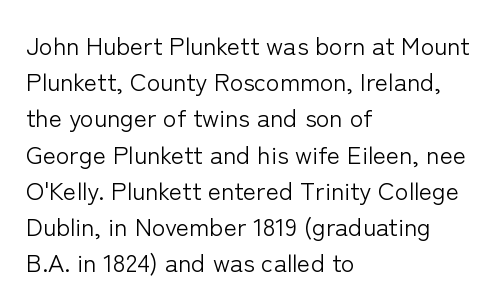
The image shows 25 px text type, upright; set left-aligned, normal line spacing (1.45x), normal letter spacing, not underlined.
